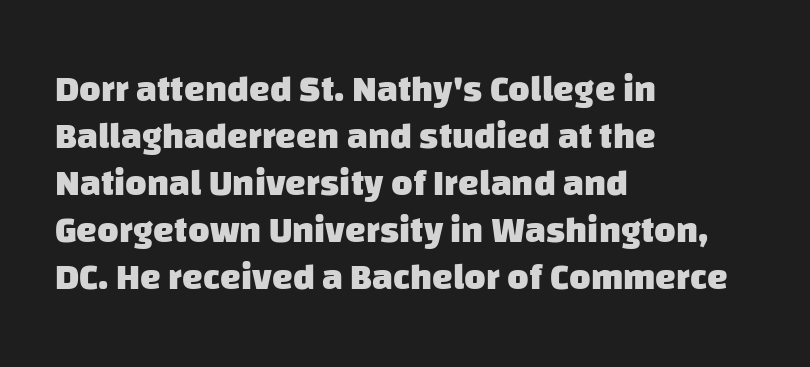
Q: Is the text bold? A: Yes.
Q: Is the typeface a serif or a sans-serif typeface? A: Sans-serif.
Q: Is the text underlined? A: No.
Q: How is the paragraph aligned? A: Left-aligned.
Q: Is the spacing between letters normal or unusually wide? A: Normal.
Q: Is the spacing between lines tight, normal or loose? A: Normal.
Q: Width (condensed, normal, or wide)? A: Normal.
Q: Stroke contrast? A: Low.
Q: x-height? A: Large.
Q: Monospaced? A: No.
